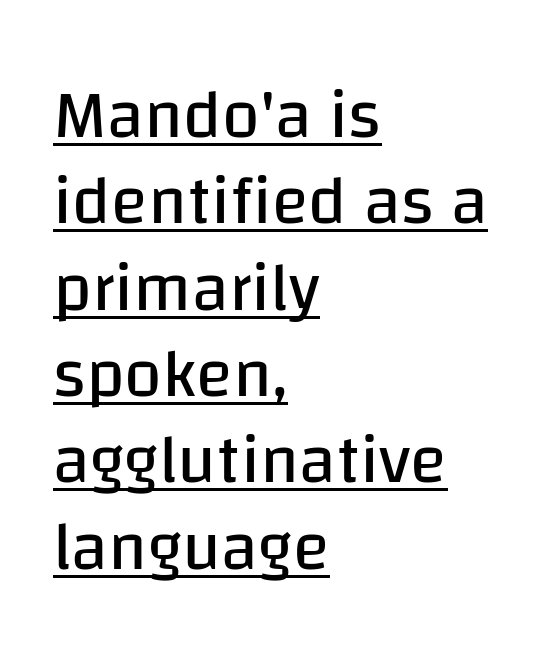
The image shows 68 px regular-weight sans-serif type, upright; set left-aligned, normal line spacing (1.27x), normal letter spacing, underlined; low stroke contrast and a large x-height.
